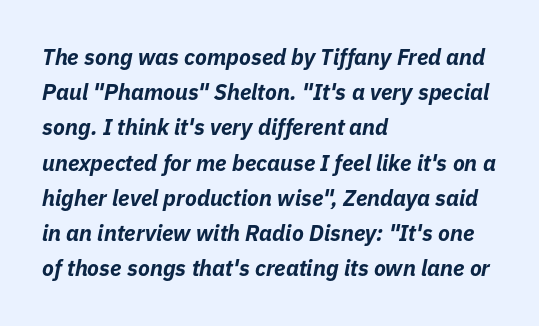
Tracking value appears to be zero — textbook default spacing. The compositor pushed each line to the left boundary. Observe the lean: these are italic letterforms. Typesetter's note: full bold, strokes at maximum text heaviness. Glance below the letters and you will spot only blank space.
